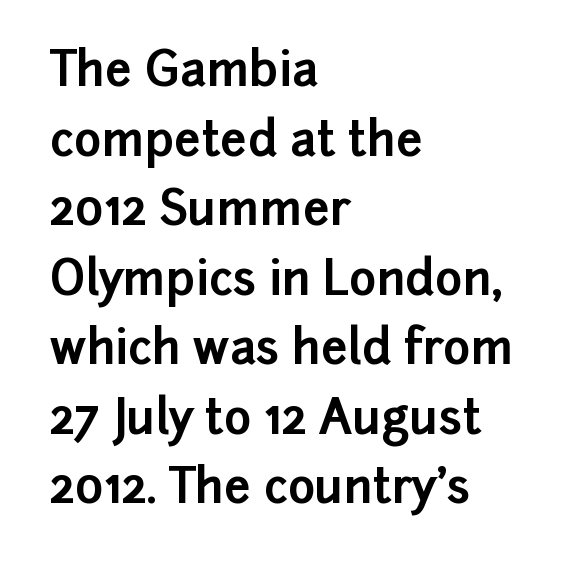
{"serif": "no", "italic": "no", "bold": "yes", "weight": "bold", "width": "normal", "stroke_contrast": "low", "x_height": "medium", "monospaced": "no", "underline": "no", "align": "left", "line_spacing": "normal", "line_spacing_ratio": 1.48, "letter_spacing": "normal", "letter_spacing_em": 0.0, "glyph_px": 47}
